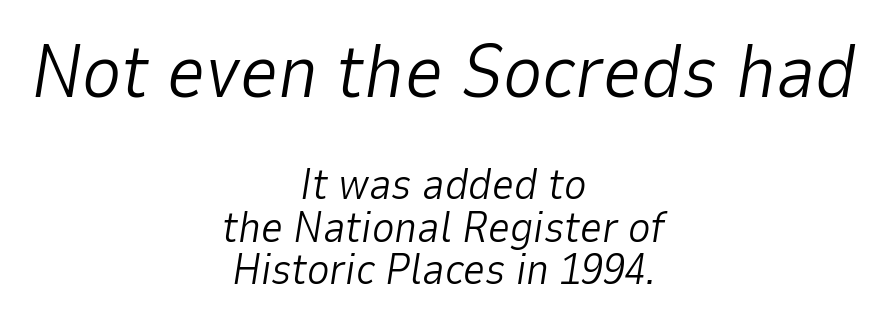
The image shows 75 px light type, italic (leaning right); set centered, tight line spacing (0.99x), normal letter spacing, not underlined; the first (top) block is 1.74x larger; low stroke contrast and a medium x-height.
